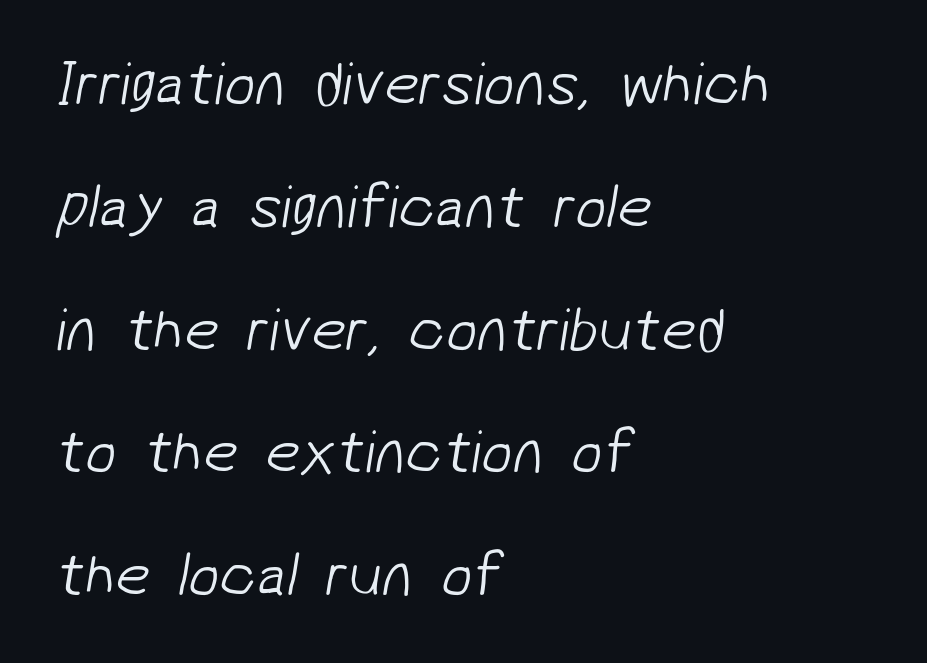
{"serif": "no", "bold": "no", "weight": "light", "width": "normal", "stroke_contrast": "low", "x_height": "medium", "monospaced": "no", "underline": "no", "align": "left", "line_spacing": "loose", "line_spacing_ratio": 1.98, "letter_spacing": "normal", "letter_spacing_em": 0.0, "glyph_px": 62}
